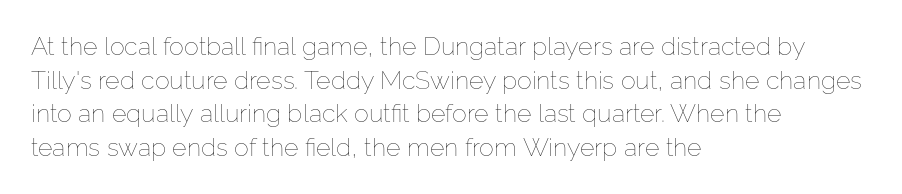
Q: Is the text bold? A: No.
Q: Is the text italic (slanted)? A: No, it is upright.
Q: Is the text underlined? A: No.
Q: How is the paragraph aligned? A: Left-aligned.
Q: Is the spacing between letters normal or unusually wide? A: Normal.
Q: Is the spacing between lines tight, normal or loose? A: Normal.
